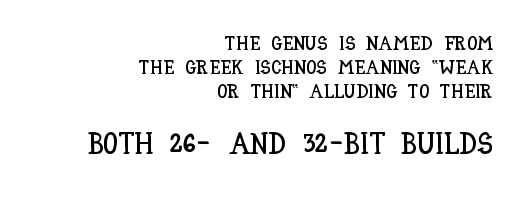
{"italic": "no", "width": "condensed", "stroke_contrast": "low", "x_height": "large", "monospaced": "no", "underline": "no", "align": "right", "line_spacing_ratio": 1.19, "letter_spacing": "normal", "letter_spacing_em": 0.0, "larger_block": "second", "size_ratio": 1.5, "glyph_px": 30}
